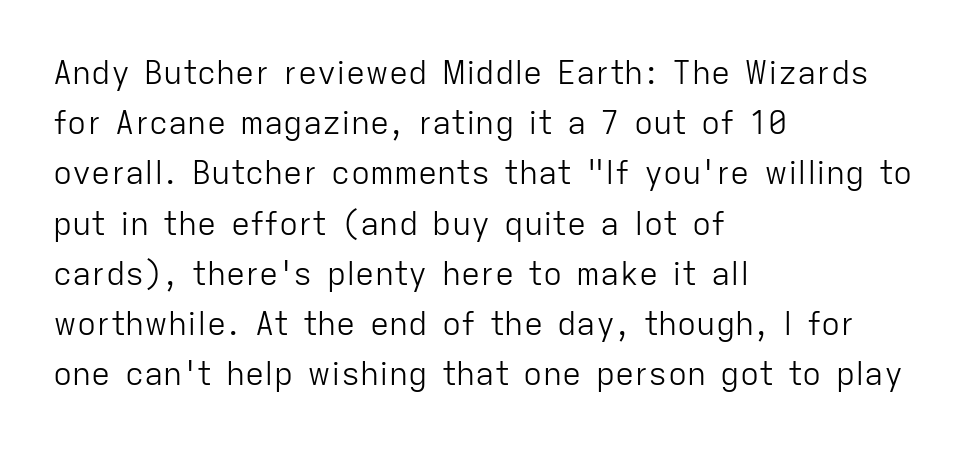
The image shows 32 px light sans-serif type, upright; set left-aligned, normal line spacing (1.57x), normal letter spacing, not underlined; low stroke contrast and a medium x-height.
